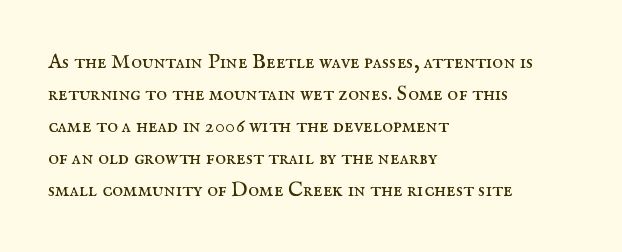
Vertical strokes here are truly vertical. The paragraph has a hard left edge and a soft right edge. The rendering uses a moderate line-height, typical for paragraphs. The cut favours lightness, reaching ordinary text weight at its darkest.
